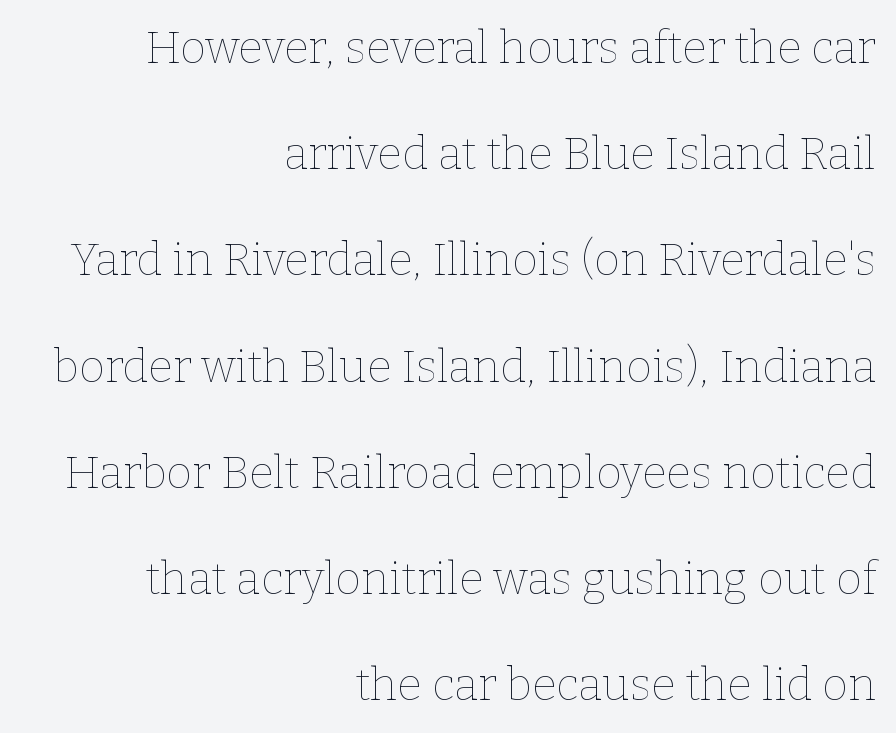
{"italic": "no", "bold": "no", "weight": "thin", "width": "normal", "stroke_contrast": "low", "x_height": "medium", "monospaced": "no", "underline": "no", "align": "right", "line_spacing": "loose", "line_spacing_ratio": 2.36, "letter_spacing": "normal", "letter_spacing_em": 0.0, "glyph_px": 45}
